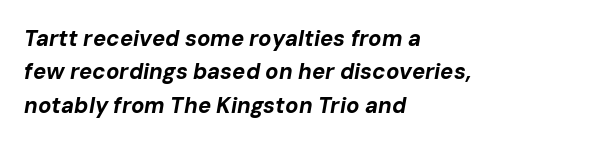
The image shows 22 px bold type, italic (leaning right); set left-aligned, normal line spacing (1.52x), normal letter spacing, not underlined.
